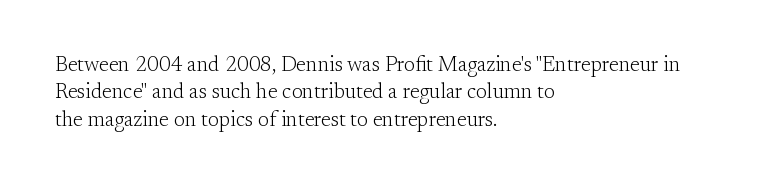
Q: Is the text bold? A: No.
Q: Is the text italic (slanted)? A: No, it is upright.
Q: Is the text underlined? A: No.
Q: How is the paragraph aligned? A: Left-aligned.
Q: Is the spacing between letters normal or unusually wide? A: Normal.
Q: Is the spacing between lines tight, normal or loose? A: Normal.
